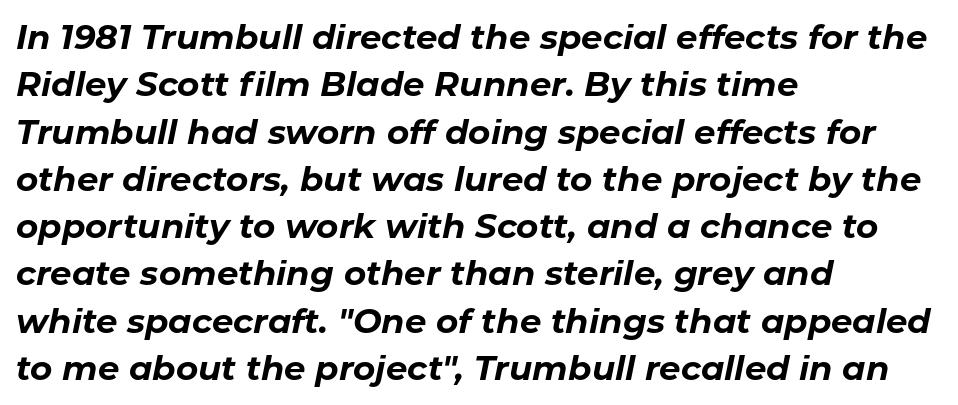
The rendering anchors every line to the left-hand side. The line texture is even and compact thanks to regular tracking. Thick stems and heavy bowls — unmistakably bold. The designer left line spacing at the default.
